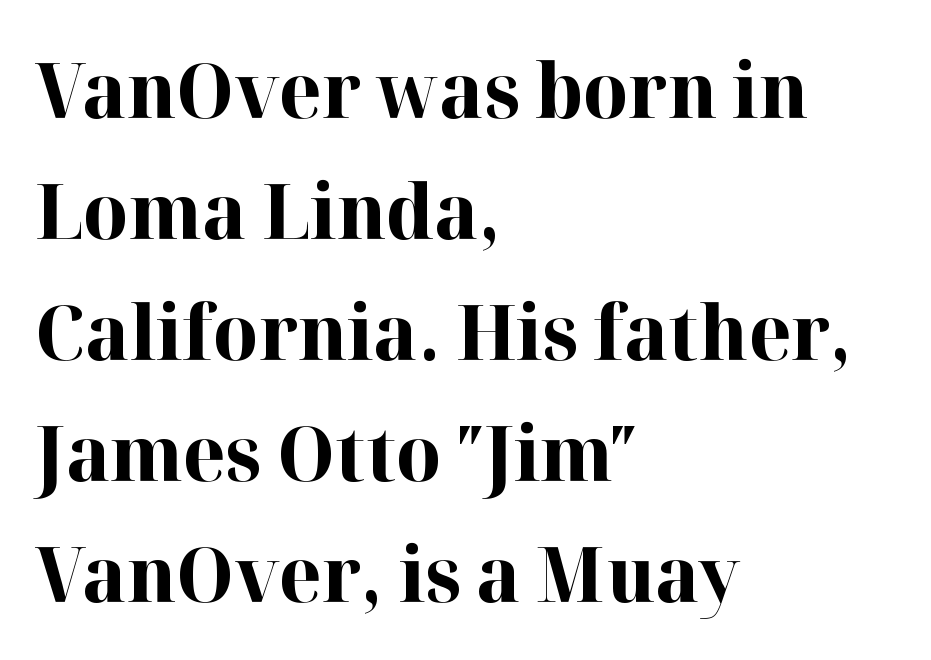
The strip under each line holds only bare page. Honestly, the letter spacing is just normal — you wouldn't notice it. A typesetter would label this face a serif. The passage is arranged the way most books set body copy — flush left. These lines are rendered in a variable-pitch font.
